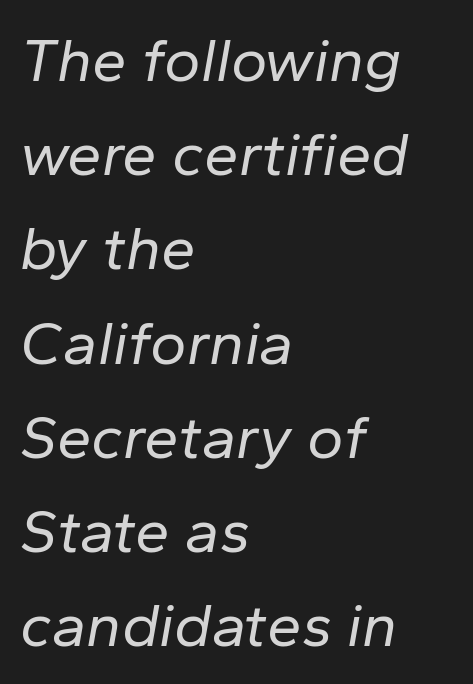
The font is comparable to plain body text, perhaps lighter. Slanted lettering throughout. The ragged edge is on the right, which tells us the setting is flush left. Honestly, the row spacing looks completely unremarkable. A typesetter would call this proportional, since set widths differ per character.
